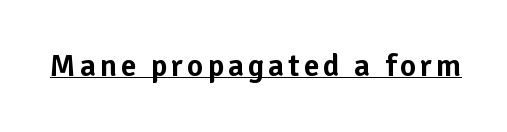
Q: Is the text italic (slanted)? A: No, it is upright.
Q: Is the typeface a serif or a sans-serif typeface? A: Sans-serif.
Q: Is the text underlined? A: Yes.
Q: Width (condensed, normal, or wide)? A: Normal.
Q: Stroke contrast? A: Low.
Q: x-height? A: Medium.
Q: Monospaced? A: No.
